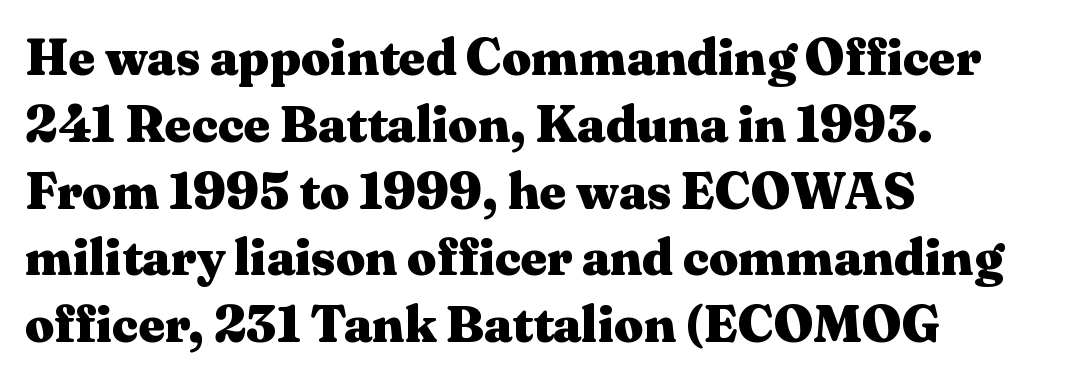
{"serif": "yes", "italic": "no", "bold": "yes", "weight": "heavy", "width": "wide", "stroke_contrast": "medium", "x_height": "medium", "monospaced": "no", "underline": "no", "align": "left", "line_spacing": "normal", "line_spacing_ratio": 1.31, "letter_spacing": "normal", "letter_spacing_em": 0.0, "glyph_px": 51}
